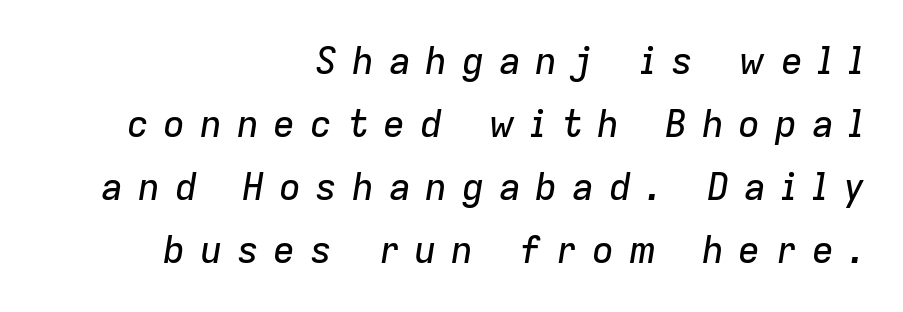
Q: Is the text italic (slanted)? A: Yes, it leans right by about 9 degrees.
Q: Is the text underlined? A: No.
Q: How is the paragraph aligned? A: Right-aligned.
Q: Is the spacing between letters normal or unusually wide? A: Unusually wide.
Q: Is the spacing between lines tight, normal or loose? A: Normal.
Q: Width (condensed, normal, or wide)? A: Normal.
Q: Stroke contrast? A: Low.
Q: x-height? A: Medium.
Q: Monospaced? A: No.
